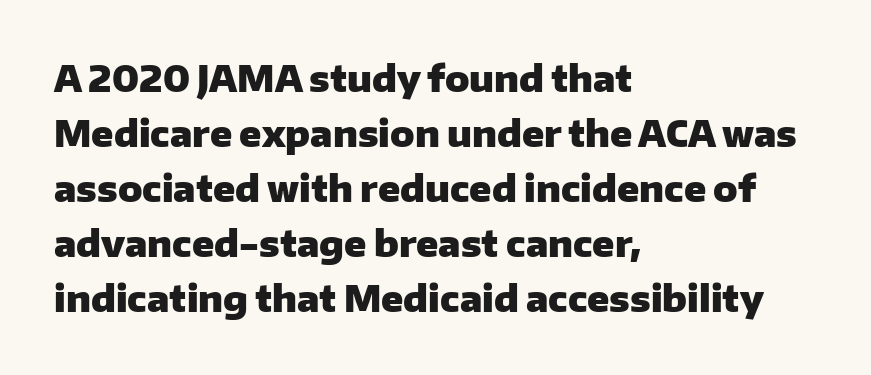
{"serif": "no", "italic": "no", "bold": "yes", "weight": "heavy", "width": "normal", "stroke_contrast": "low", "x_height": "medium", "monospaced": "no", "underline": "no", "align": "left", "line_spacing": "normal", "line_spacing_ratio": 1.53, "letter_spacing": "normal", "letter_spacing_em": 0.0, "glyph_px": 36}
